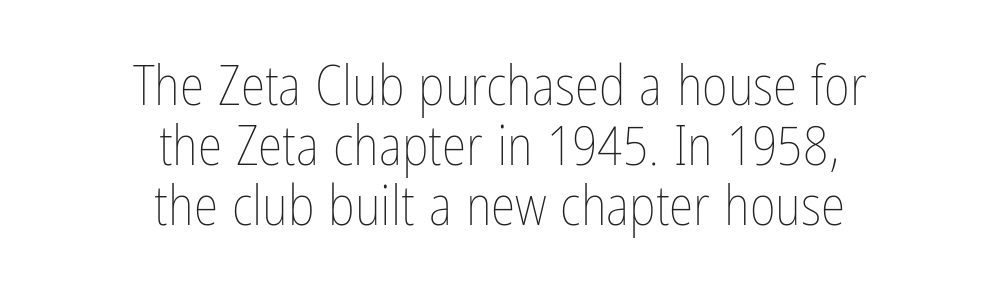
{"italic": "no", "bold": "no", "weight": "thin", "width": "condensed", "stroke_contrast": "low", "x_height": "medium", "monospaced": "no", "underline": "no", "align": "center", "line_spacing": "tight", "line_spacing_ratio": 1.07, "letter_spacing": "normal", "letter_spacing_em": 0.0, "glyph_px": 56}
